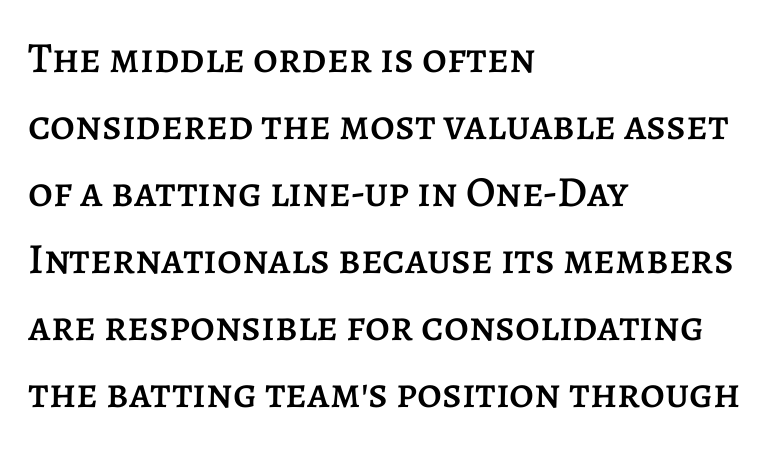
{"italic": "no", "width": "normal", "stroke_contrast": "low", "x_height": "large", "monospaced": "no", "underline": "no", "align": "left", "line_spacing": "normal", "line_spacing_ratio": 1.56, "letter_spacing": "normal", "letter_spacing_em": 0.0, "glyph_px": 43}
